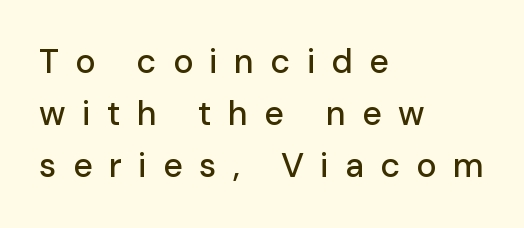
Q: Is the text italic (slanted)? A: No, it is upright.
Q: Is the typeface a serif or a sans-serif typeface? A: Sans-serif.
Q: Is the text underlined? A: No.
Q: How is the paragraph aligned? A: Left-aligned.
Q: Is the spacing between letters normal or unusually wide? A: Unusually wide.
Q: Is the spacing between lines tight, normal or loose? A: Normal.
Q: Width (condensed, normal, or wide)? A: Normal.
Q: Stroke contrast? A: Low.
Q: x-height? A: Medium.
Q: Monospaced? A: No.
